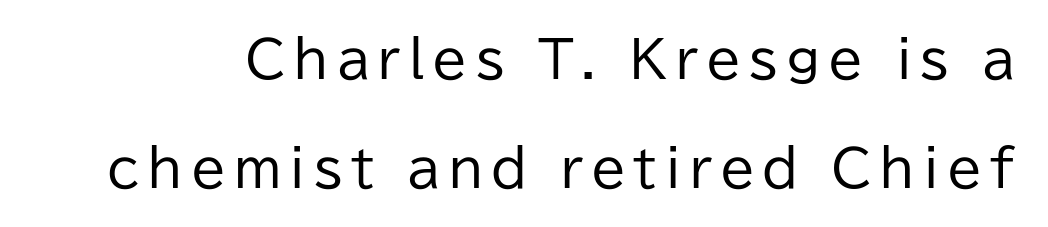
{"serif": "no", "italic": "no", "bold": "no", "weight": "regular", "width": "normal", "stroke_contrast": "low", "x_height": "medium", "monospaced": "no", "underline": "no", "line_spacing": "loose", "line_spacing_ratio": 2.13, "glyph_px": 51}
